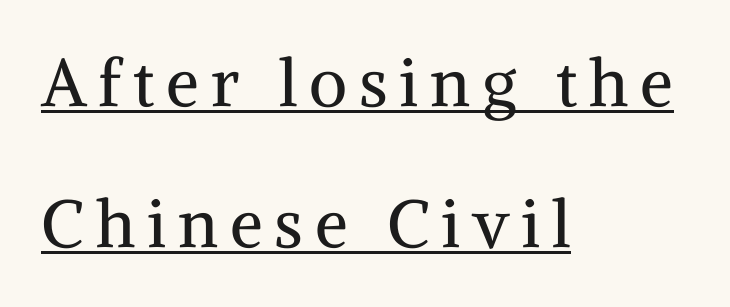
Q: Is the text bold? A: No.
Q: Is the text italic (slanted)? A: No, it is upright.
Q: Is the typeface a serif or a sans-serif typeface? A: Serif.
Q: Is the text underlined? A: Yes.
Q: How is the paragraph aligned? A: Left-aligned.
Q: Is the spacing between lines tight, normal or loose? A: Loose.
Q: Width (condensed, normal, or wide)? A: Normal.
Q: Stroke contrast? A: Medium.
Q: x-height? A: Medium.
Q: Monospaced? A: No.
